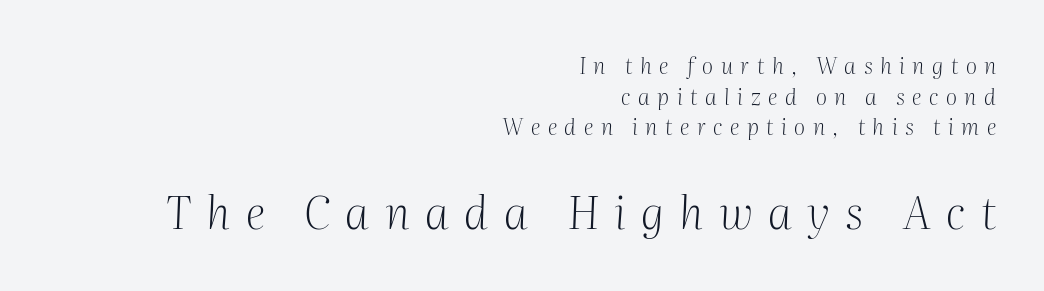
{"serif": "yes", "italic": "yes", "lean": "right", "slant_degrees": 2, "bold": "no", "weight": "light", "width": "normal", "stroke_contrast": "medium", "x_height": "medium", "monospaced": "no", "underline": "no", "align": "right", "line_spacing": "normal", "line_spacing_ratio": 1.39, "letter_spacing": "wide", "letter_spacing_em": 0.34, "larger_block": "second", "size_ratio": 2.05, "glyph_px": 45}
